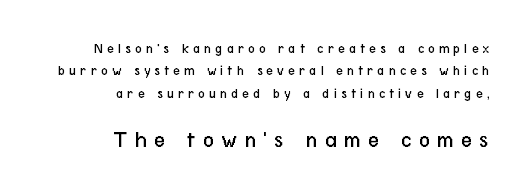
{"italic": "no", "bold": "no", "underline": "no", "align": "right", "line_spacing": "normal", "line_spacing_ratio": 1.59, "letter_spacing": "wide", "letter_spacing_em": 0.31, "larger_block": "second", "size_ratio": 1.71, "glyph_px": 24}
